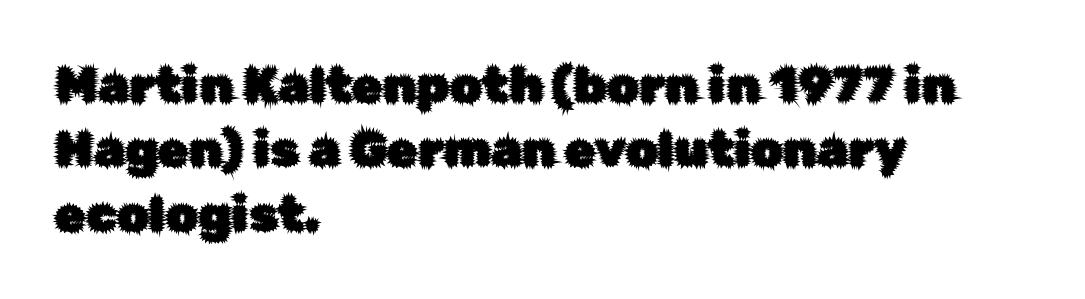
A typesetter would call this zero additional tracking. Serifs: no, the terminals of the letterforms are clean. This sample keeps an unexceptional amount of space between lines. Proportional: the letters do not fall into vertical columns. Bare-footed words on every line. The paragraph shown leans on its left margin.
